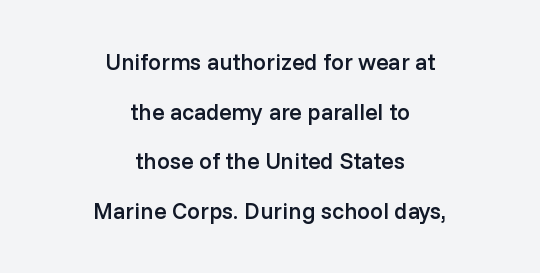
Quick note: interline space is abundant. Look at the stroke-to-counter ratio: somewhat heavy, a semibold. Tracking value appears to be zero — textbook default spacing. Upright lettering throughout. Short and long lines alike share a common midpoint. The string is rendered with underlining switched off.
